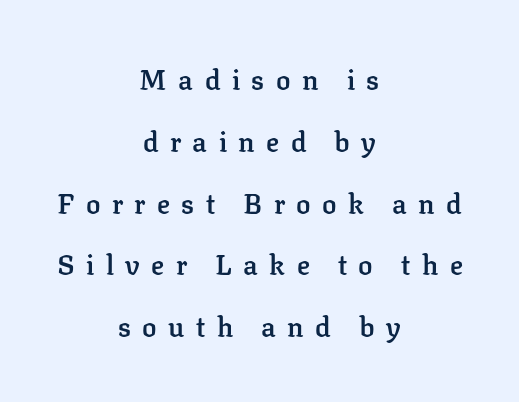
The image shows 27 px text type, upright; set centered, loose line spacing (2.29x), unusually wide letter spacing (+0.42 em), not underlined.
